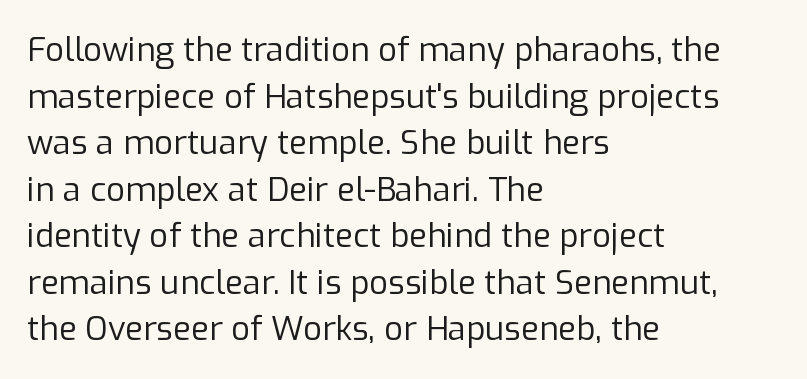
{"serif": "no", "italic": "no", "bold": "no", "weight": "regular", "width": "normal", "stroke_contrast": "low", "x_height": "medium", "monospaced": "no", "underline": "no", "align": "left", "line_spacing": "normal", "line_spacing_ratio": 1.41, "letter_spacing": "normal", "letter_spacing_em": 0.0, "glyph_px": 33}
